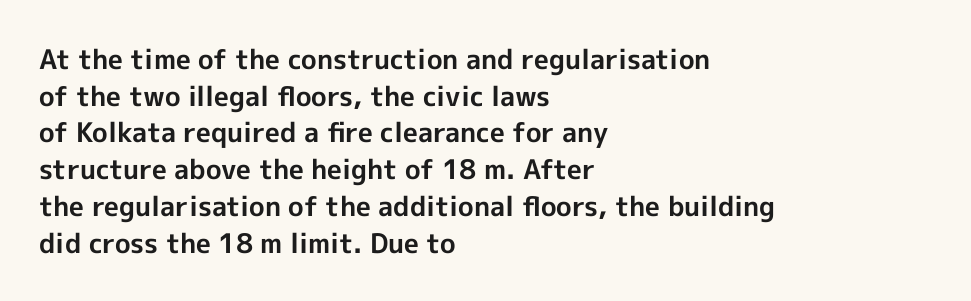
Q: Is the text bold? A: Yes.
Q: Is the text italic (slanted)? A: No, it is upright.
Q: Is the text underlined? A: No.
Q: How is the paragraph aligned? A: Left-aligned.
Q: Is the spacing between letters normal or unusually wide? A: Normal.
Q: Is the spacing between lines tight, normal or loose? A: Normal.
